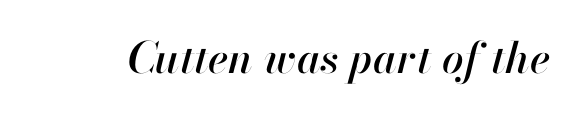
The image shows 43 px text type, italic (leaning right); set normal letter spacing, not underlined; high stroke contrast and a small x-height.
